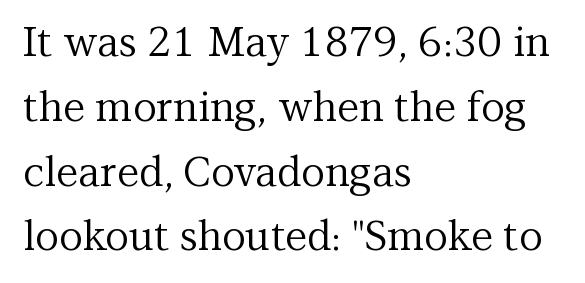
All the whitespace from short lines collects on the right. Think of a printed novel: that variable character pitch is what you see here. Counters stay open thanks to moderate or lighter strokes. Letters rest on an invisible, unmarked baseline.
